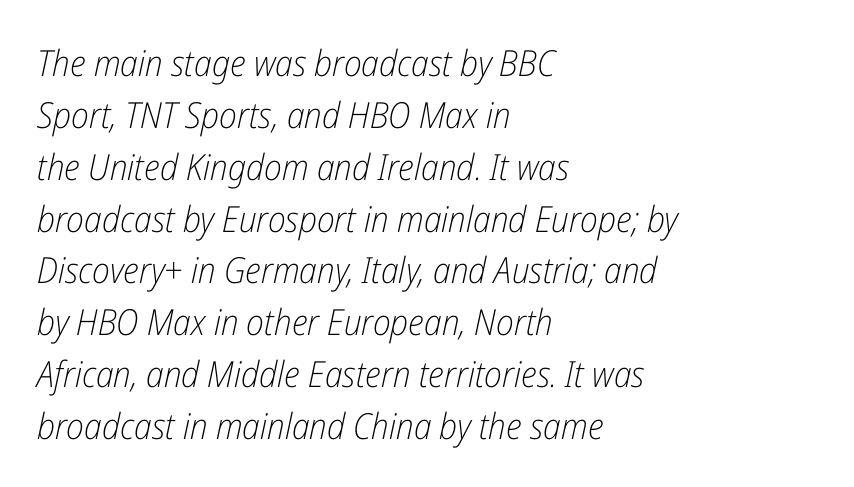
{"italic": "yes", "lean": "right", "slant_degrees": 12, "bold": "no", "weight": "light", "width": "condensed", "stroke_contrast": "low", "x_height": "medium", "monospaced": "no", "underline": "no", "align": "left", "line_spacing": "normal", "line_spacing_ratio": 1.44, "letter_spacing": "normal", "letter_spacing_em": 0.0, "glyph_px": 36}
